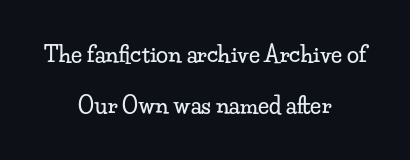
The image shows 22 px text type, upright; set centered, loose line spacing (2.34x), normal letter spacing, not underlined.
